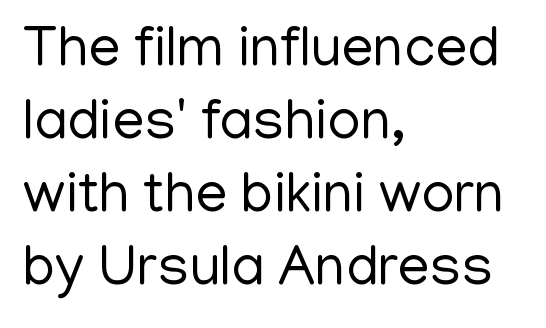
The image shows 57 px regular-weight sans-serif type, upright; set left-aligned, normal line spacing (1.28x), normal letter spacing, not underlined; low stroke contrast and a medium x-height.
